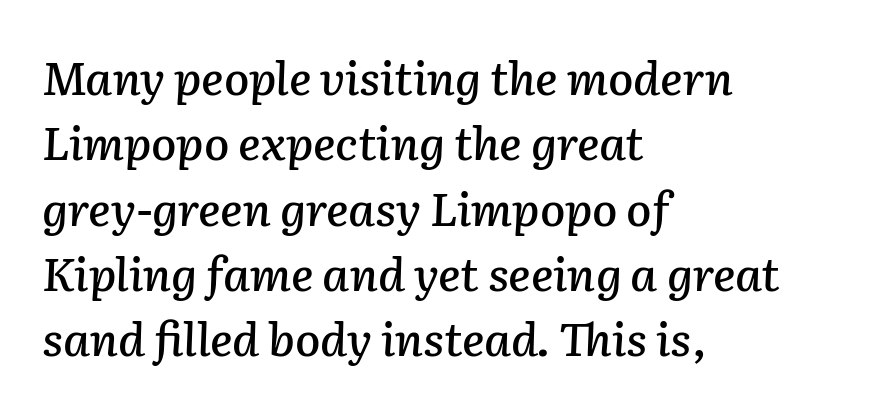
Q: Is the text italic (slanted)? A: Yes, it leans right by about 2 degrees.
Q: Is the text underlined? A: No.
Q: How is the paragraph aligned? A: Left-aligned.
Q: Is the spacing between letters normal or unusually wide? A: Normal.
Q: Is the spacing between lines tight, normal or loose? A: Normal.
Q: Width (condensed, normal, or wide)? A: Normal.
Q: Stroke contrast? A: Low.
Q: x-height? A: Medium.
Q: Monospaced? A: No.
